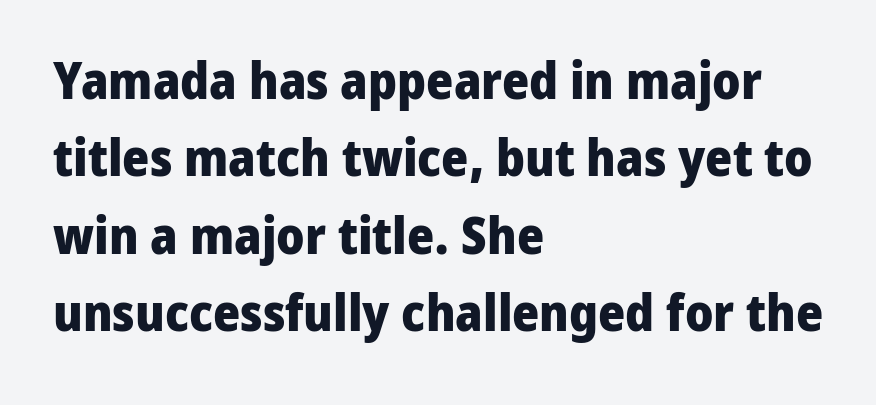
{"serif": "no", "italic": "no", "bold": "yes", "weight": "heavy", "width": "normal", "stroke_contrast": "low", "x_height": "medium", "monospaced": "no", "underline": "no", "align": "left", "line_spacing": "normal", "line_spacing_ratio": 1.49, "letter_spacing": "normal", "letter_spacing_em": 0.0, "glyph_px": 52}
